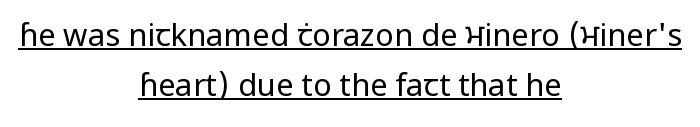
The image shows 31 px regular-weight sans-serif type, upright; set centered, normal line spacing (1.62x), normal letter spacing, underlined; low stroke contrast and a medium x-height.
